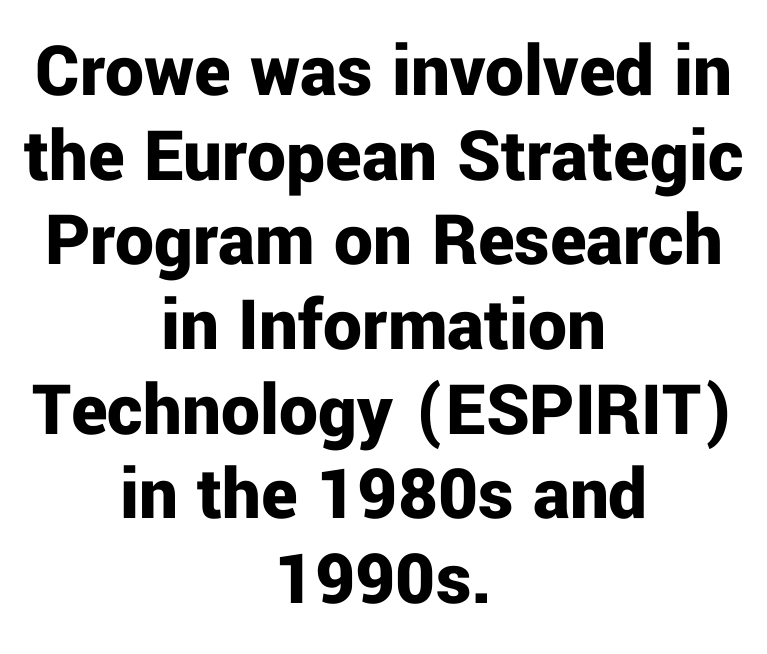
Is this a fixed-width face? No — the glyphs have proportional, varying widths. Nope, no serifs anywhere on these letters. A bare baseline throughout the passage. Every stem runs plumb, perpendicular to the baseline. Heavy, bold letterforms. Cramped leading.
